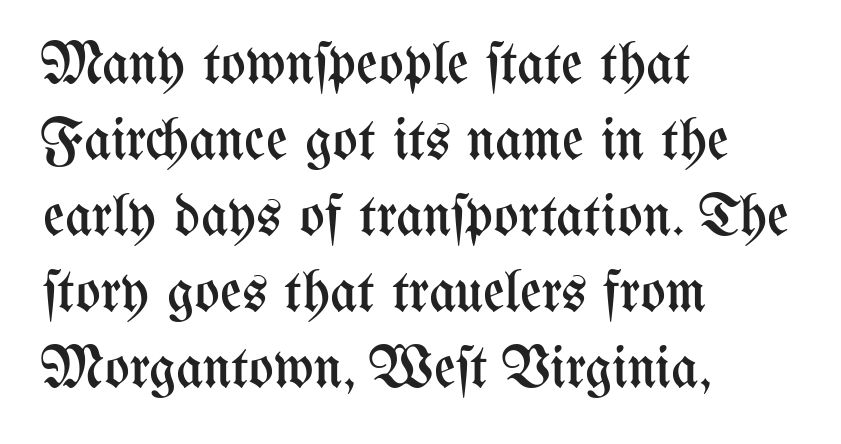
The image shows 59 px regular-weight, condensed type, upright; set left-aligned, normal line spacing (1.29x), normal letter spacing, not underlined; medium stroke contrast and a medium x-height.
